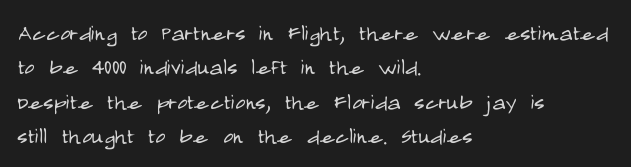
The image shows 28 px light, condensed sans-serif type, upright; set left-aligned, line spacing 1.23x, normal letter spacing, not underlined; low stroke contrast and a large x-height.
